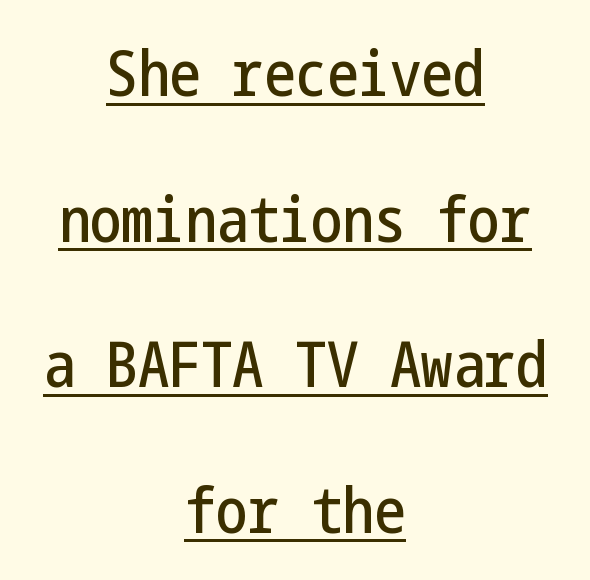
Q: Is the text italic (slanted)? A: No, it is upright.
Q: Is the typeface a serif or a sans-serif typeface? A: Sans-serif.
Q: Is the text underlined? A: Yes.
Q: How is the paragraph aligned? A: Centered.
Q: Is the spacing between letters normal or unusually wide? A: Normal.
Q: Is the spacing between lines tight, normal or loose? A: Loose.
Q: Width (condensed, normal, or wide)? A: Condensed.
Q: Stroke contrast? A: Low.
Q: x-height? A: Medium.
